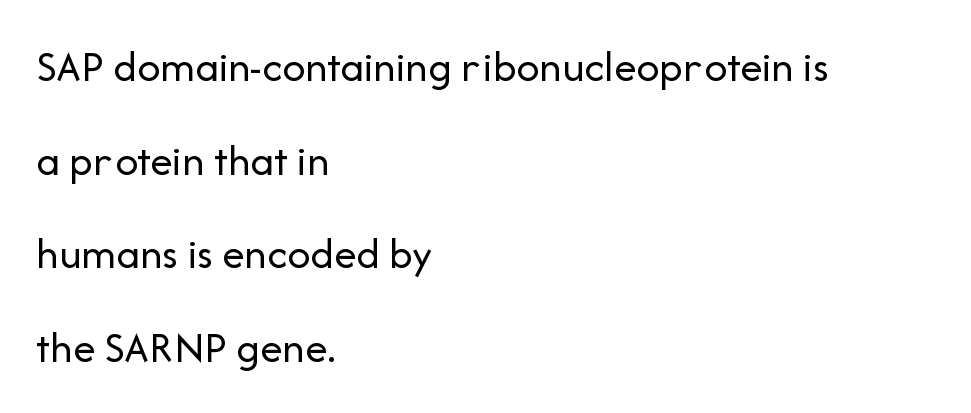
Q: Is the text bold? A: No.
Q: Is the text italic (slanted)? A: No, it is upright.
Q: Is the typeface a serif or a sans-serif typeface? A: Sans-serif.
Q: Is the text underlined? A: No.
Q: How is the paragraph aligned? A: Left-aligned.
Q: Is the spacing between letters normal or unusually wide? A: Normal.
Q: Is the spacing between lines tight, normal or loose? A: Loose.
Q: Width (condensed, normal, or wide)? A: Normal.
Q: Stroke contrast? A: Low.
Q: x-height? A: Medium.
Q: Monospaced? A: No.
